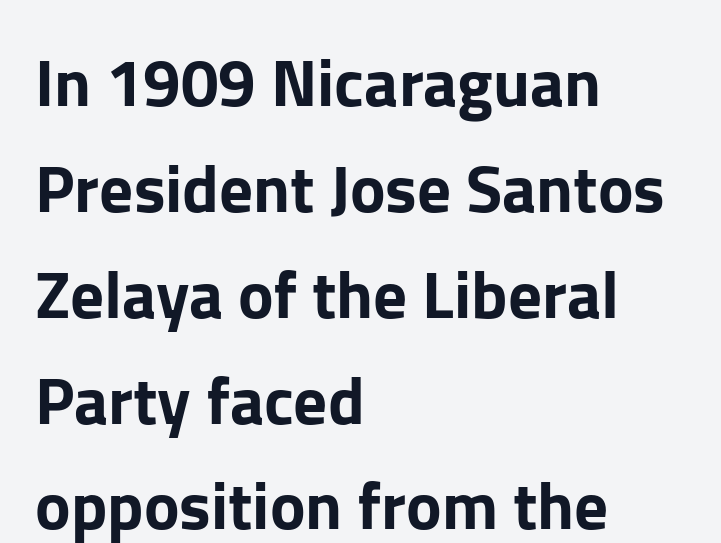
The image shows 67 px sans-serif type, upright; set left-aligned, normal line spacing (1.58x), normal letter spacing, not underlined; low stroke contrast and a medium x-height.
